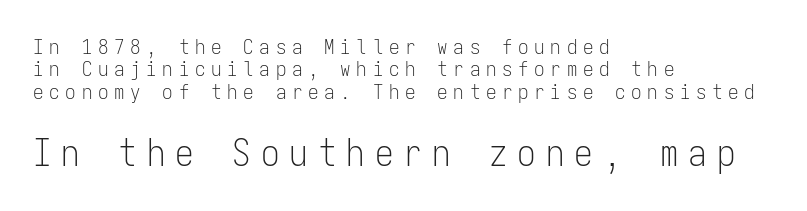
The image shows 37 px light, condensed sans-serif type, upright, monospaced; set left-aligned, tight line spacing (1.07x), unusually wide letter spacing (+0.27 em), not underlined; the second (bottom) block is 1.76x larger; low stroke contrast and a medium x-height.
